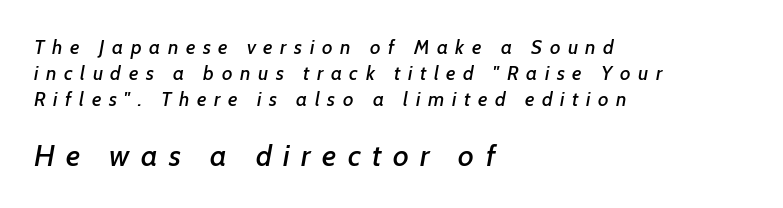
Q: Is the text italic (slanted)? A: Yes, it leans right by about 7 degrees.
Q: Is the text underlined? A: No.
Q: How is the paragraph aligned? A: Left-aligned.
Q: Is the spacing between letters normal or unusually wide? A: Unusually wide.
Q: Is the spacing between lines tight, normal or loose? A: Normal.
Q: Which block of text is set in a larger size, the first (top) or the second (bottom)? A: The second (bottom) one.
Q: Width (condensed, normal, or wide)? A: Normal.
Q: Stroke contrast? A: Low.
Q: x-height? A: Medium.
Q: Monospaced? A: No.
